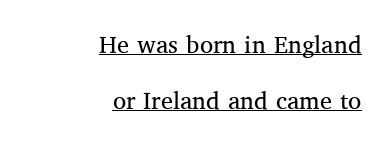
{"italic": "no", "bold": "no", "underline": "yes", "align": "right", "line_spacing": "loose", "line_spacing_ratio": 2.35, "letter_spacing": "normal", "letter_spacing_em": 0.0, "glyph_px": 24}
